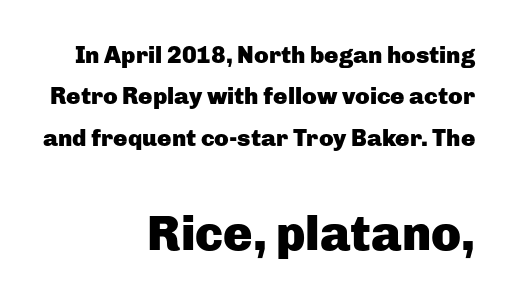
The image shows 49 px heavy sans-serif type, upright; set right-aligned, line spacing 1.72x, normal letter spacing, not underlined; the second (bottom) block is 2.04x larger; low stroke contrast and a medium x-height.
